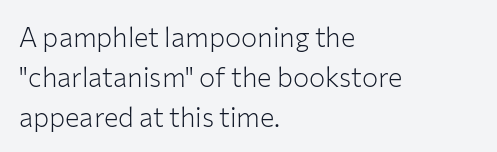
{"italic": "no", "bold": "no", "underline": "no", "align": "left", "line_spacing": "normal", "line_spacing_ratio": 1.48, "letter_spacing": "normal", "letter_spacing_em": 0.0, "glyph_px": 27}
